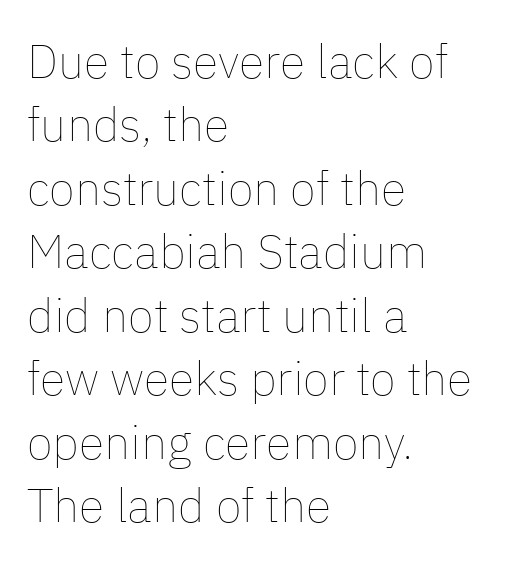
The image shows 47 px thin type, upright; set left-aligned, normal line spacing (1.35x), normal letter spacing, not underlined; low stroke contrast and a medium x-height.
